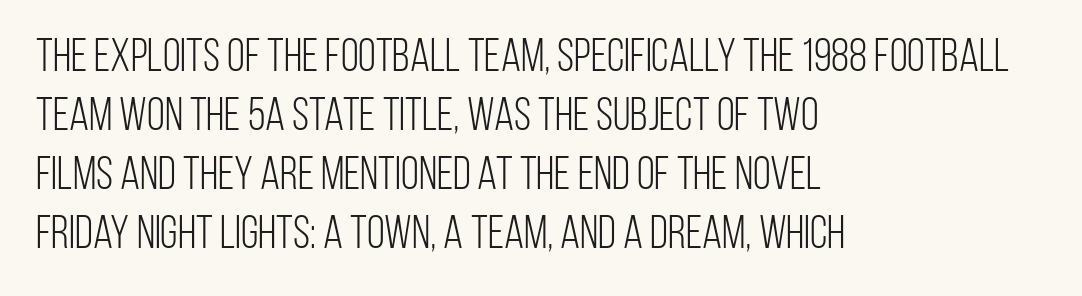
The image shows 46 px light, condensed sans-serif type, upright; set left-aligned, normal line spacing (1.28x), normal letter spacing, not underlined; low stroke contrast and a large x-height.
